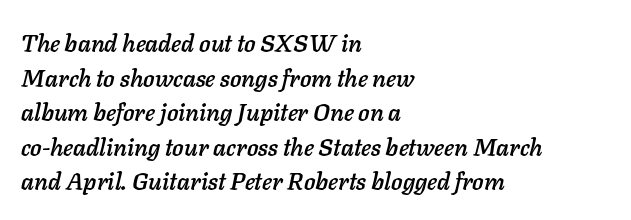
Normally led — the rows are evenly, conventionally spaced. Honestly, the letter spacing is just normal — you wouldn't notice it. The text block is weighted toward the left margin, trailing off unevenly rightward. The baseline area is clear. Observe the lean: these are italic letterforms.
